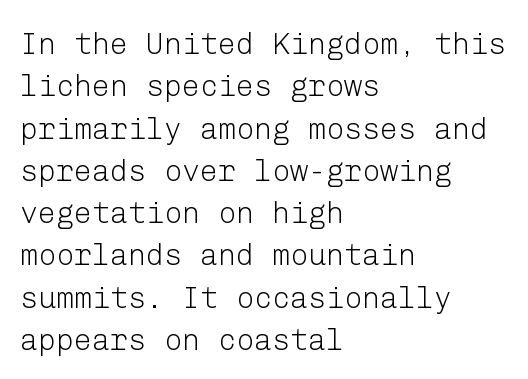
The image shows 30 px light sans-serif type, upright; set left-aligned, normal line spacing (1.41x), normal letter spacing, not underlined; low stroke contrast and a medium x-height.
